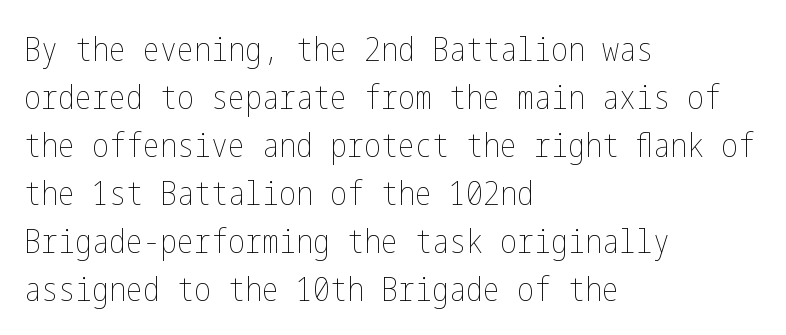
The image shows 34 px thin, condensed type, upright; set left-aligned, normal line spacing (1.41x), normal letter spacing, not underlined; low stroke contrast and a medium x-height.
